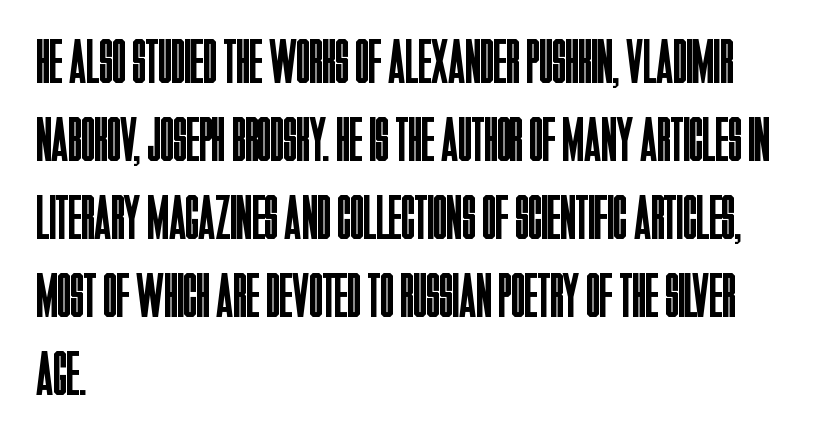
The image shows 62 px regular-weight, condensed sans-serif type, upright; set left-aligned, normal line spacing (1.26x), normal letter spacing, not underlined; low stroke contrast and a large x-height.
